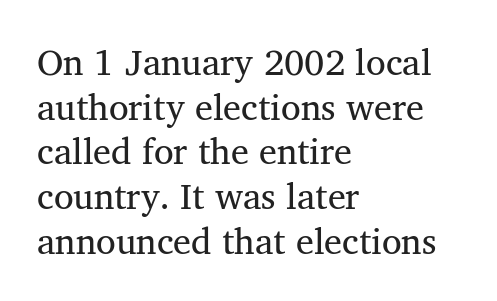
Honestly, there is no underline to notice here at all. Is this a sans? No — the strokes have serifs. The weight tops out at a normal text grade. Character widths vary here, with narrow letters taking less room than wide ones.
